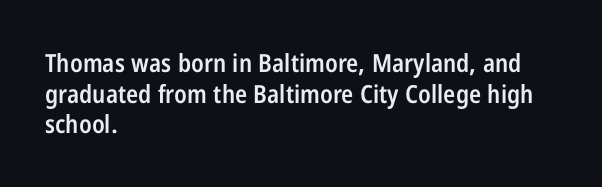
{"italic": "no", "bold": "semi", "underline": "no", "align": "left", "line_spacing_ratio": 1.23, "letter_spacing": "normal", "letter_spacing_em": 0.0, "glyph_px": 25}
